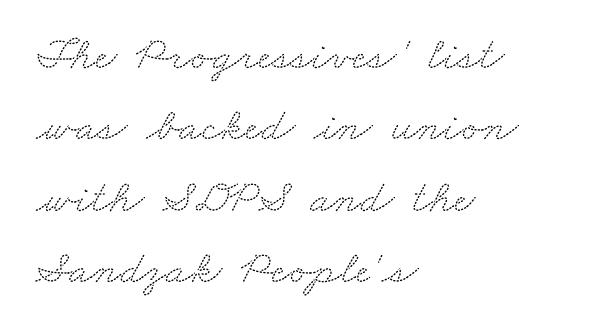
The image shows 47 px wide serif type; set left-aligned, normal line spacing (1.52x), normal letter spacing, not underlined; medium stroke contrast and a small x-height.
